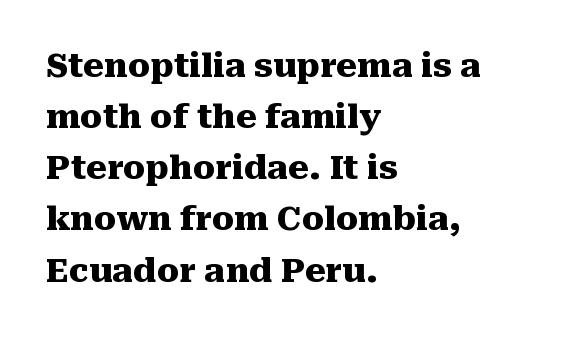
Rendered with straight, roman letterforms. Typesetter's note: full bold, strokes at maximum text heaviness. Is the letter spacing exaggerated? No — it looks like the ordinary default. Little horizontal feet cap the strokes, marking this as serif type.
